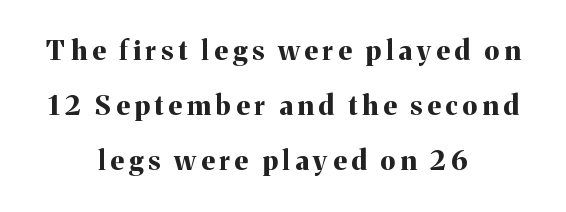
Q: Is the text bold? A: Yes.
Q: Is the text italic (slanted)? A: No, it is upright.
Q: Is the text underlined? A: No.
Q: How is the paragraph aligned? A: Centered.
Q: Is the spacing between lines tight, normal or loose? A: Loose.
